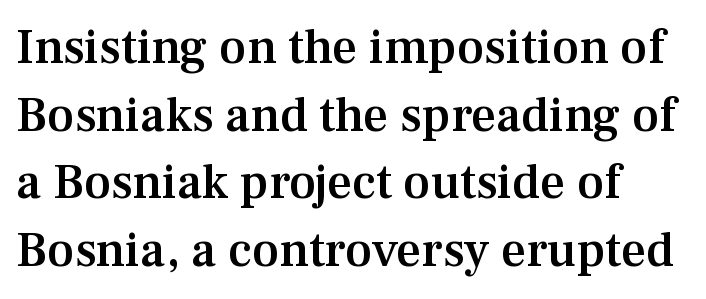
The letters sit at their default tracking, neither squeezed nor spread. As a designer I'd log this as weight 600, semibold. Each row of text sits above clean, open space. Rendered with straight, roman letterforms. Examine the stroke ends and you'll spot serifs.
